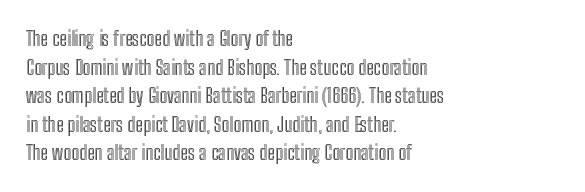
The image shows 20 px text type, upright; set left-aligned, normal line spacing (1.43x), normal letter spacing, not underlined.
